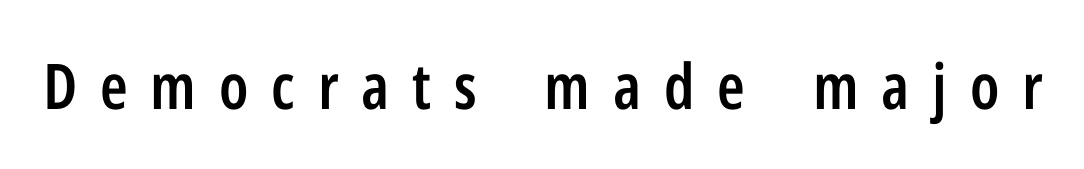
The image shows 63 px semibold, condensed sans-serif type, upright; set unusually wide letter spacing (+0.36 em), not underlined; low stroke contrast and a medium x-height.
